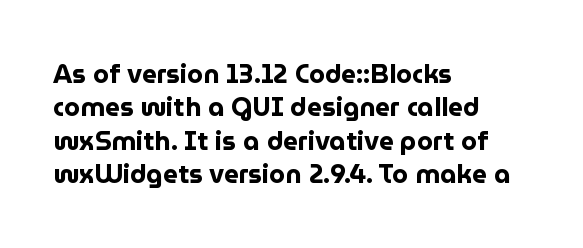
{"italic": "no", "bold": "yes", "underline": "no", "align": "left", "line_spacing": "normal", "line_spacing_ratio": 1.28, "letter_spacing": "normal", "letter_spacing_em": 0.0, "glyph_px": 26}
